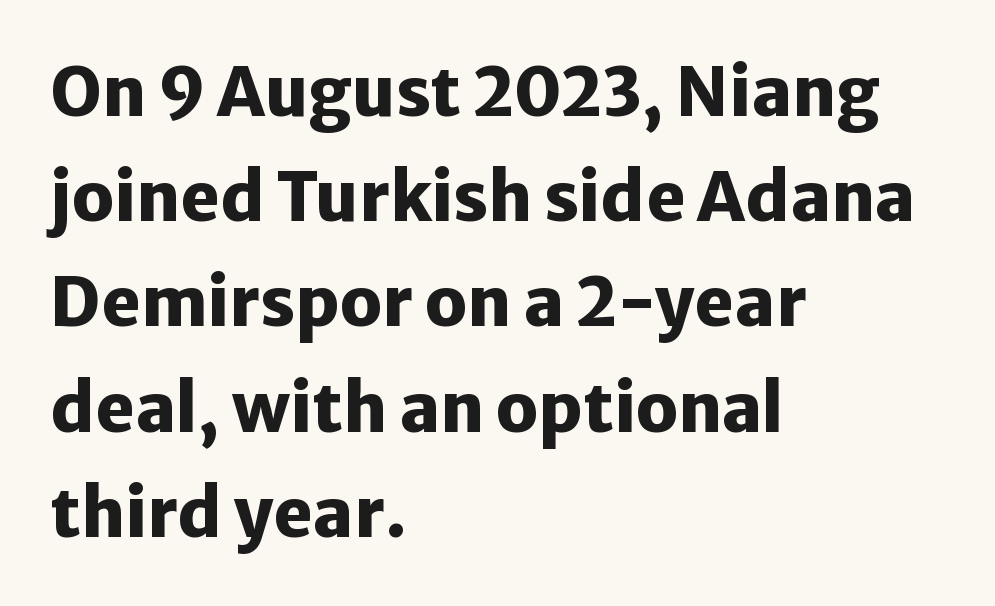
{"serif": "no", "italic": "no", "bold": "yes", "weight": "heavy", "width": "normal", "stroke_contrast": "low", "x_height": "medium", "monospaced": "no", "underline": "no", "align": "left", "line_spacing": "normal", "line_spacing_ratio": 1.57, "letter_spacing": "normal", "letter_spacing_em": 0.0, "glyph_px": 67}
